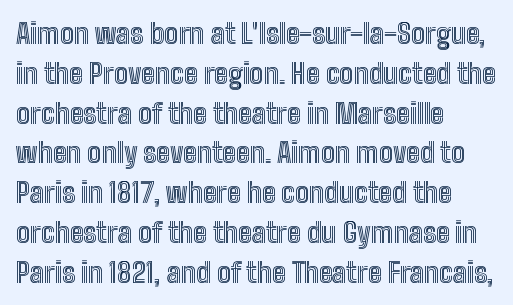
Q: Is the text italic (slanted)? A: No, it is upright.
Q: Is the text underlined? A: No.
Q: How is the paragraph aligned? A: Left-aligned.
Q: Is the spacing between letters normal or unusually wide? A: Normal.
Q: Is the spacing between lines tight, normal or loose? A: Normal.
Q: Width (condensed, normal, or wide)? A: Condensed.
Q: x-height? A: Medium.
Q: Monospaced? A: No.
